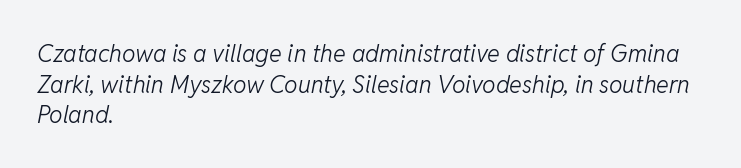
{"italic": "yes", "lean": "right", "slant_degrees": 11, "bold": "no", "underline": "no", "align": "left", "line_spacing": "normal", "line_spacing_ratio": 1.28, "letter_spacing": "normal", "letter_spacing_em": 0.0, "glyph_px": 24}
